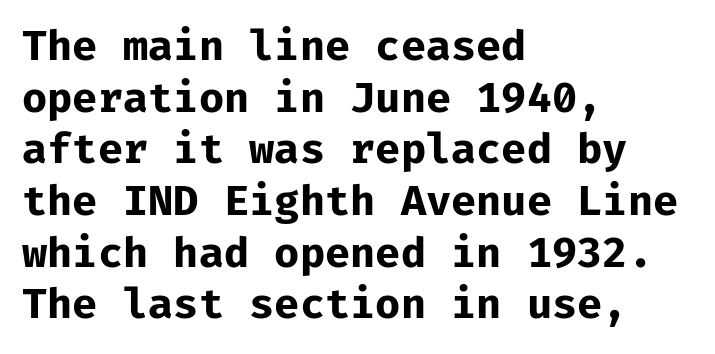
These lines are rendered in a fixed-pitch font. A student would call this left alignment; a typographer would say flush left, rag right. Nope, no serifs anywhere on these letters. The zone under the glyphs is completely vacant. Honestly, the letter spacing is just normal — you wouldn't notice it. The leading is moderate, giving the passage an even texture.
